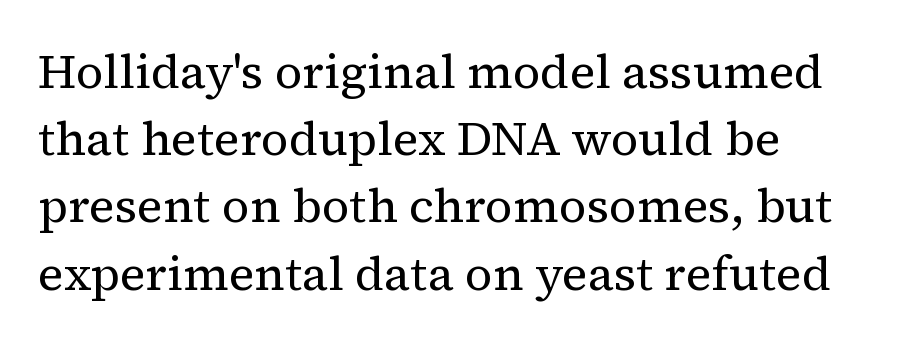
{"serif": "yes", "italic": "no", "bold": "no", "weight": "regular", "width": "normal", "stroke_contrast": "medium", "x_height": "medium", "monospaced": "no", "underline": "no", "align": "left", "line_spacing": "normal", "line_spacing_ratio": 1.4, "letter_spacing": "normal", "letter_spacing_em": 0.0, "glyph_px": 48}
